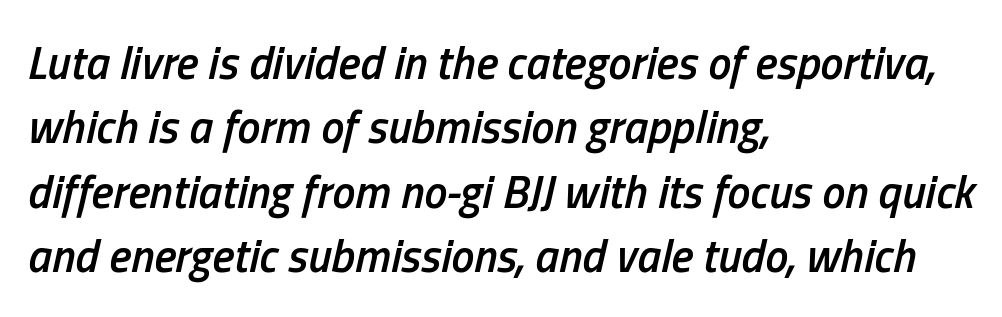
The image shows 46 px semibold, condensed type, italic (leaning right); set left-aligned, normal line spacing (1.4x), normal letter spacing, not underlined; low stroke contrast and a medium x-height.
